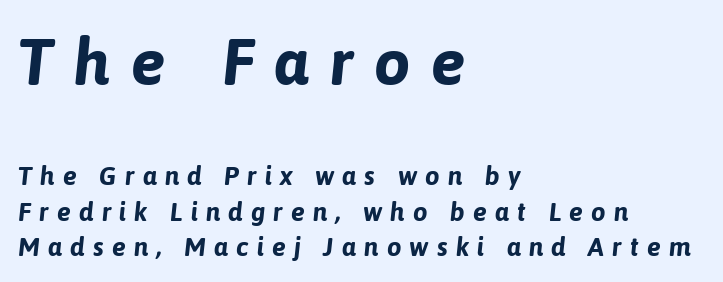
{"italic": "yes", "lean": "right", "slant_degrees": 6, "bold": "yes", "weight": "bold", "width": "normal", "stroke_contrast": "low", "x_height": "medium", "monospaced": "no", "underline": "no", "align": "left", "line_spacing": "normal", "line_spacing_ratio": 1.36, "letter_spacing": "wide", "letter_spacing_em": 0.31, "larger_block": "first", "size_ratio": 2.5, "glyph_px": 65}
